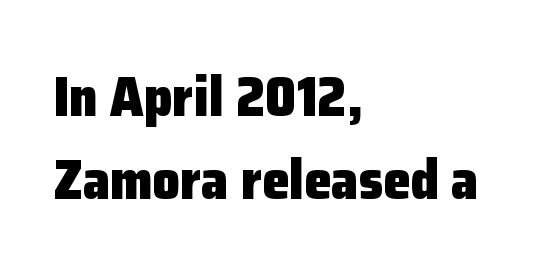
{"serif": "no", "italic": "no", "bold": "yes", "weight": "heavy", "width": "normal", "stroke_contrast": "low", "x_height": "medium", "monospaced": "no", "underline": "no", "align": "left", "line_spacing": "normal", "line_spacing_ratio": 1.51, "letter_spacing": "normal", "letter_spacing_em": 0.0, "glyph_px": 55}
